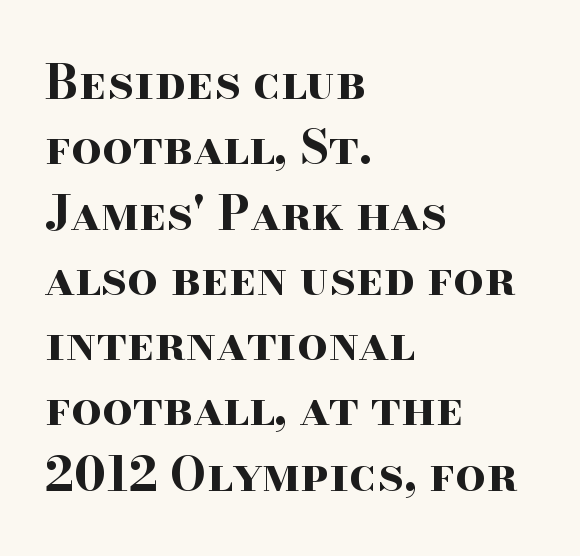
The image shows 48 px bold, wide serif type, upright; set left-aligned, normal line spacing (1.36x), normal letter spacing, not underlined; high stroke contrast and a small x-height.
